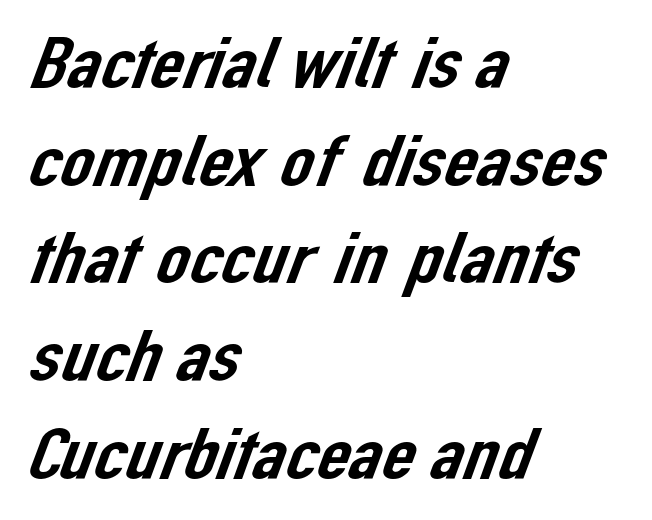
{"serif": "no", "width": "normal", "stroke_contrast": "low", "x_height": "medium", "monospaced": "no", "underline": "no", "align": "left", "line_spacing": "normal", "line_spacing_ratio": 1.32, "letter_spacing": "normal", "letter_spacing_em": 0.0, "glyph_px": 74}
